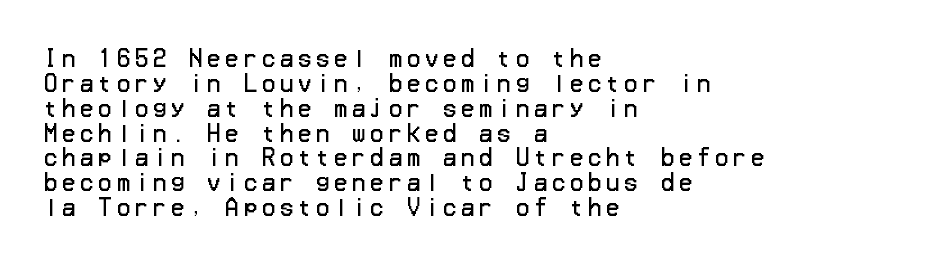
{"italic": "no", "bold": "no", "underline": "no", "align": "left", "line_spacing": "tight", "line_spacing_ratio": 1.13, "letter_spacing": "wide", "letter_spacing_em": 0.22, "glyph_px": 22}
